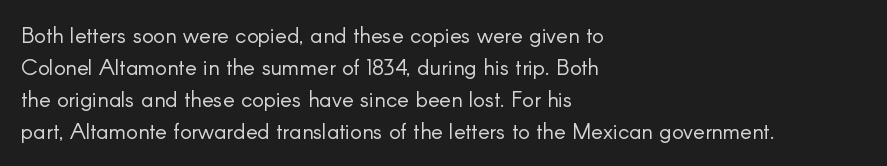
{"italic": "no", "bold": "no", "underline": "no", "align": "left", "line_spacing": "normal", "line_spacing_ratio": 1.46, "letter_spacing": "normal", "letter_spacing_em": 0.0, "glyph_px": 22}
